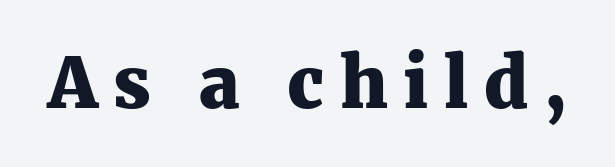
Q: Is the text bold? A: Yes.
Q: Is the text italic (slanted)? A: No, it is upright.
Q: Is the typeface a serif or a sans-serif typeface? A: Serif.
Q: Is the text underlined? A: No.
Q: Is the spacing between letters normal or unusually wide? A: Unusually wide.
Q: Width (condensed, normal, or wide)? A: Normal.
Q: Stroke contrast? A: Medium.
Q: x-height? A: Medium.
Q: Monospaced? A: No.
